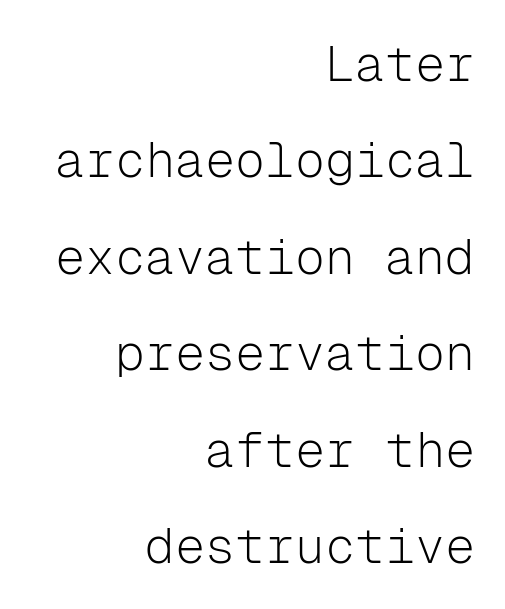
The image shows 50 px light sans-serif type, upright, monospaced; set right-aligned, loose line spacing (1.93x), normal letter spacing, not underlined; low stroke contrast and a medium x-height.
